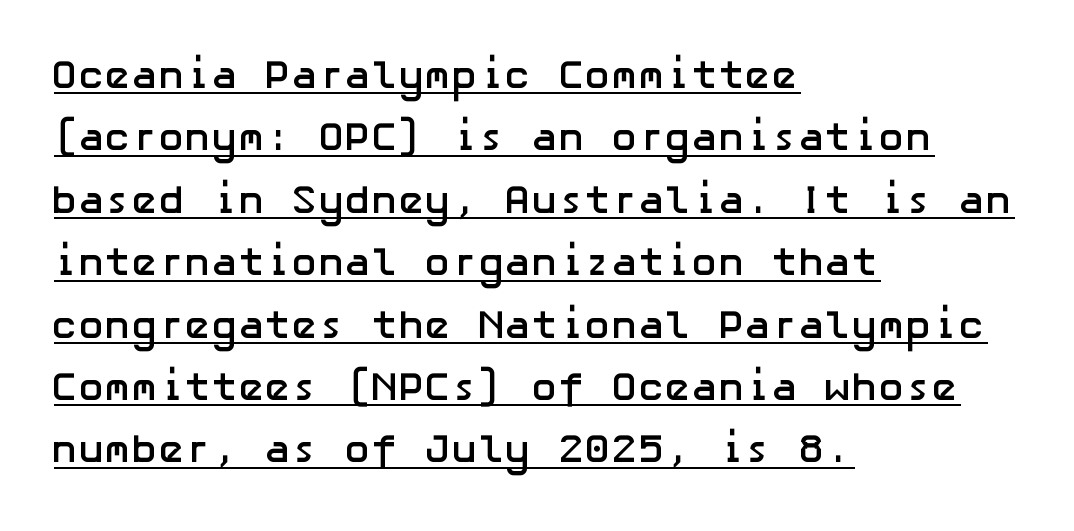
Q: Is the text bold? A: Yes.
Q: Is the text italic (slanted)? A: No, it is upright.
Q: Is the typeface a serif or a sans-serif typeface? A: Sans-serif.
Q: Is the text underlined? A: Yes.
Q: How is the paragraph aligned? A: Left-aligned.
Q: Is the spacing between letters normal or unusually wide? A: Normal.
Q: Is the spacing between lines tight, normal or loose? A: Normal.
Q: Width (condensed, normal, or wide)? A: Normal.
Q: Stroke contrast? A: Low.
Q: x-height? A: Medium.
